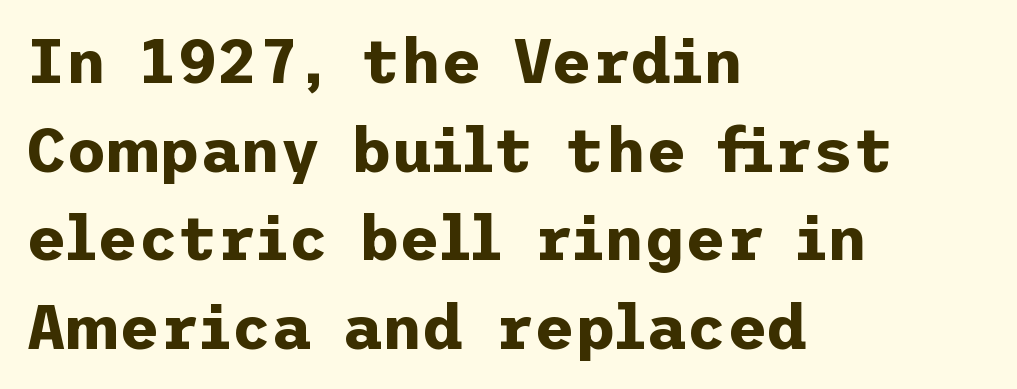
These lines stack with their left ends in a neat column. Classification — sans serif. How are the letters spaced? Ordinarily, with no added tracking. The lettering stays uniformly vertical, giving the passage a roman look. Just letters on the line, the space beneath them empty. How would I describe the line gaps? Plain and ordinary.
